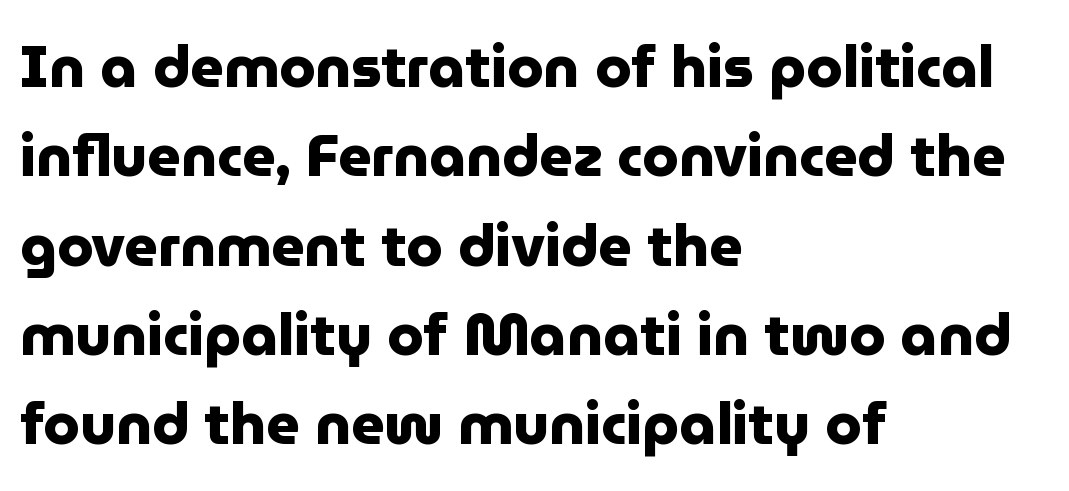
The image shows 58 px heavy sans-serif type, upright; set left-aligned, normal line spacing (1.54x), normal letter spacing, not underlined; low stroke contrast and a medium x-height.
